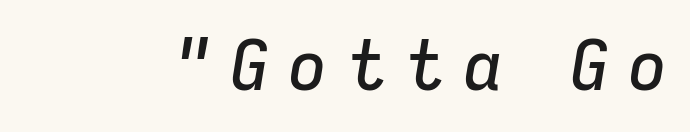
Q: Is the text italic (slanted)? A: Yes, it leans right by about 9 degrees.
Q: Is the text underlined? A: No.
Q: Is the spacing between letters normal or unusually wide? A: Unusually wide.
Q: Width (condensed, normal, or wide)? A: Normal.
Q: Stroke contrast? A: Low.
Q: x-height? A: Medium.
Q: Monospaced? A: No.
